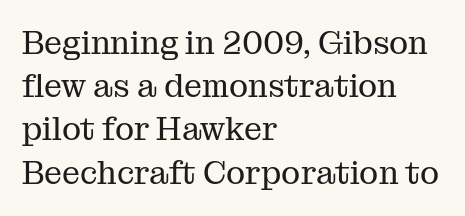
Q: Is the text bold? A: No.
Q: Is the text italic (slanted)? A: No, it is upright.
Q: Is the typeface a serif or a sans-serif typeface? A: Serif.
Q: Is the text underlined? A: No.
Q: How is the paragraph aligned? A: Left-aligned.
Q: Is the spacing between letters normal or unusually wide? A: Normal.
Q: Is the spacing between lines tight, normal or loose? A: Normal.
Q: Width (condensed, normal, or wide)? A: Normal.
Q: Stroke contrast? A: Medium.
Q: x-height? A: Medium.
Q: Monospaced? A: No.
